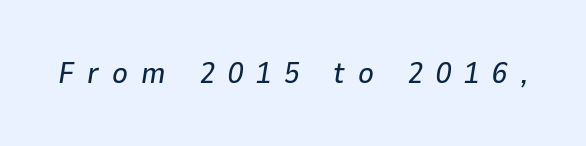
{"italic": "yes", "lean": "right", "slant_degrees": 9, "width": "normal", "stroke_contrast": "low", "x_height": "medium", "monospaced": "no", "underline": "no", "letter_spacing": "wide", "letter_spacing_em": 0.44, "glyph_px": 30}
